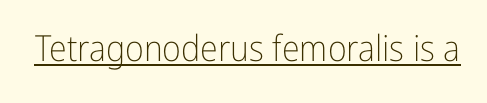
{"serif": "no", "italic": "no", "bold": "no", "weight": "light", "width": "condensed", "stroke_contrast": "low", "x_height": "medium", "monospaced": "no", "underline": "yes", "letter_spacing": "normal", "letter_spacing_em": 0.0, "glyph_px": 36}
